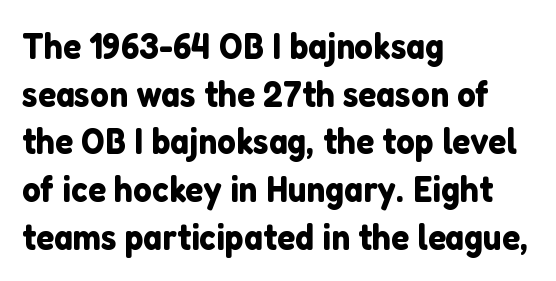
Q: Is the text italic (slanted)? A: No, it is upright.
Q: Is the typeface a serif or a sans-serif typeface? A: Sans-serif.
Q: Is the text underlined? A: No.
Q: How is the paragraph aligned? A: Left-aligned.
Q: Is the spacing between letters normal or unusually wide? A: Normal.
Q: Is the spacing between lines tight, normal or loose? A: Normal.
Q: Width (condensed, normal, or wide)? A: Normal.
Q: Stroke contrast? A: Low.
Q: x-height? A: Medium.
Q: Monospaced? A: No.
